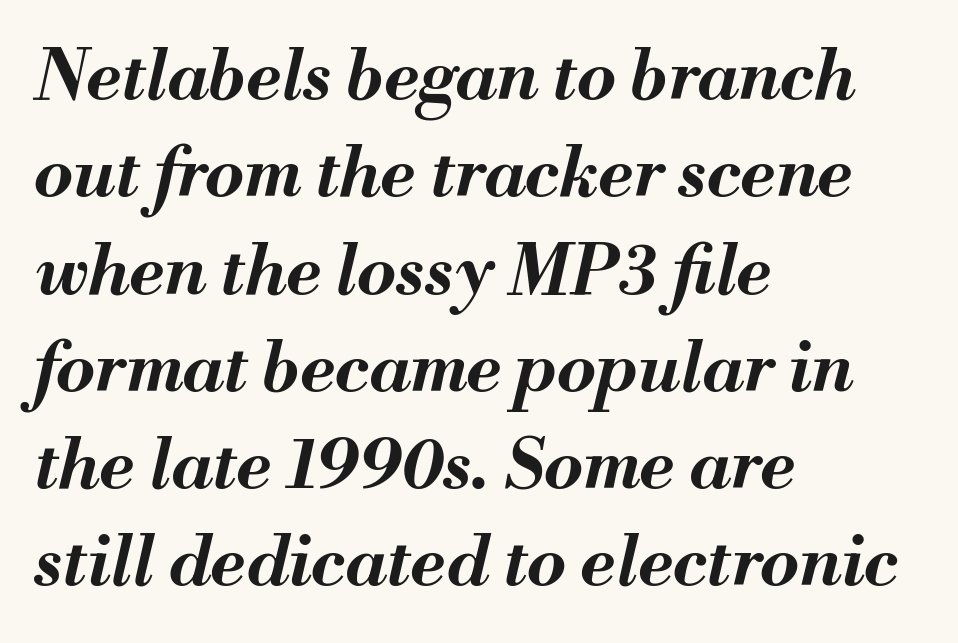
The image shows 70 px bold type, italic (leaning right); set left-aligned, normal line spacing (1.39x), normal letter spacing, not underlined; medium stroke contrast and a small x-height.
